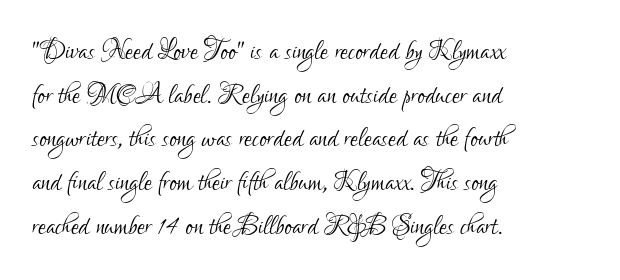
The image shows 35 px light, condensed sans-serif type; set left-aligned, normal line spacing (1.25x), normal letter spacing, not underlined; low stroke contrast and a small x-height.
